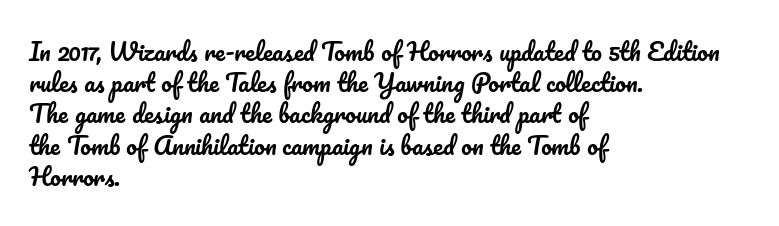
The image shows 24 px text type; set left-aligned, normal line spacing (1.3x), normal letter spacing, not underlined.
